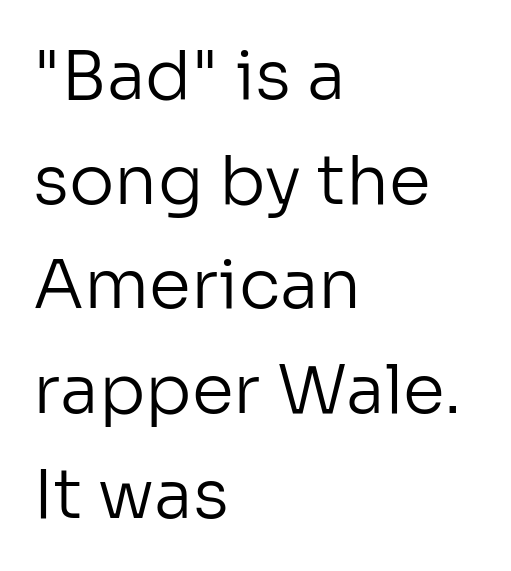
Q: Is the text bold? A: No.
Q: Is the text italic (slanted)? A: No, it is upright.
Q: Is the typeface a serif or a sans-serif typeface? A: Sans-serif.
Q: Is the text underlined? A: No.
Q: How is the paragraph aligned? A: Left-aligned.
Q: Is the spacing between letters normal or unusually wide? A: Normal.
Q: Is the spacing between lines tight, normal or loose? A: Normal.
Q: Width (condensed, normal, or wide)? A: Normal.
Q: Stroke contrast? A: Low.
Q: x-height? A: Medium.
Q: Monospaced? A: No.
